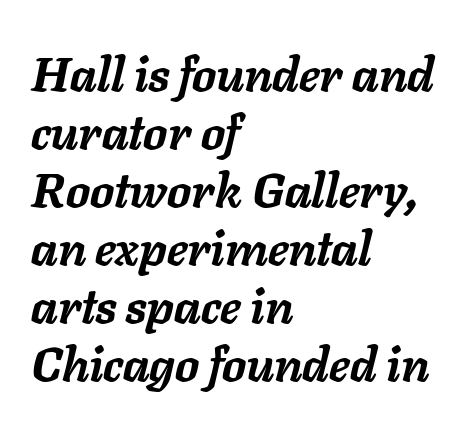
{"italic": "yes", "lean": "right", "slant_degrees": 11, "bold": "yes", "weight": "semibold", "width": "normal", "stroke_contrast": "low", "x_height": "medium", "monospaced": "no", "underline": "no", "align": "left", "line_spacing_ratio": 1.21, "letter_spacing": "normal", "letter_spacing_em": 0.0, "glyph_px": 48}
